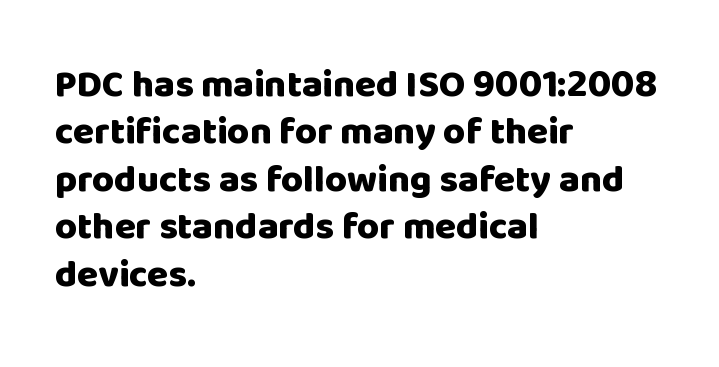
{"serif": "no", "italic": "no", "bold": "yes", "weight": "heavy", "width": "normal", "stroke_contrast": "low", "x_height": "large", "monospaced": "no", "underline": "no", "align": "left", "line_spacing": "normal", "line_spacing_ratio": 1.25, "letter_spacing": "normal", "letter_spacing_em": 0.0, "glyph_px": 38}
